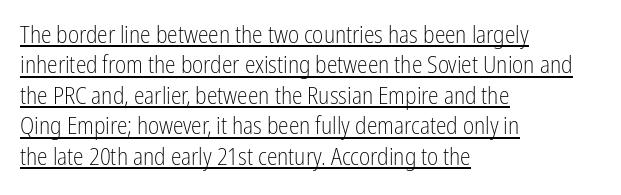
The image shows 24 px text type, upright; set left-aligned, normal line spacing (1.27x), normal letter spacing, underlined.
